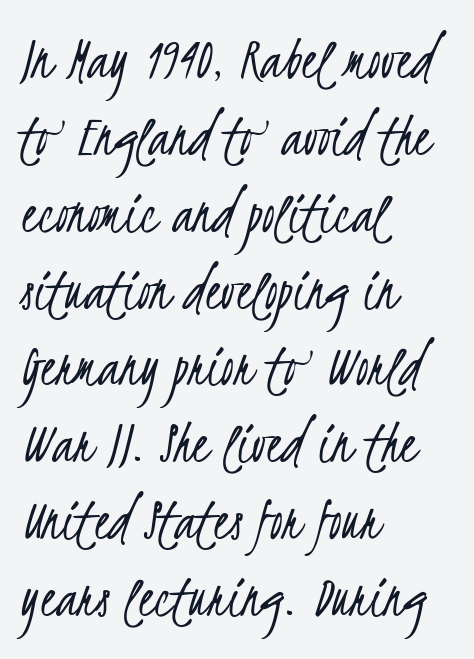
Q: Is the text bold? A: No.
Q: Is the typeface a serif or a sans-serif typeface? A: Sans-serif.
Q: Is the text underlined? A: No.
Q: How is the paragraph aligned? A: Left-aligned.
Q: Is the spacing between letters normal or unusually wide? A: Normal.
Q: Width (condensed, normal, or wide)? A: Condensed.
Q: Stroke contrast? A: Low.
Q: x-height? A: Small.
Q: Monospaced? A: No.
